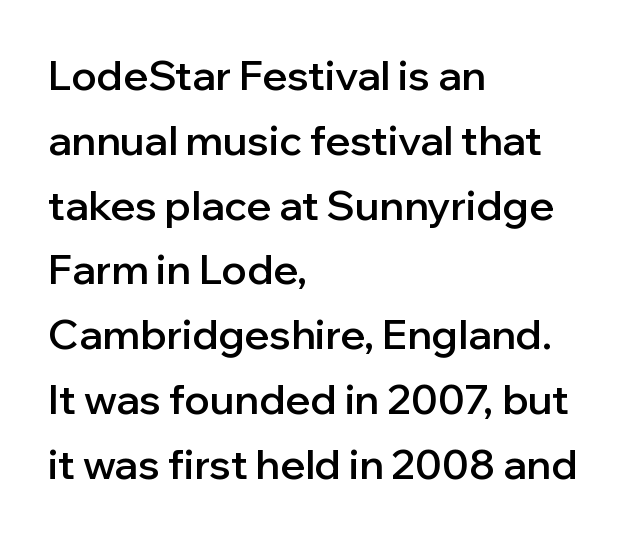
Q: Is the text bold? A: Semi-bold.
Q: Is the text italic (slanted)? A: No, it is upright.
Q: Is the typeface a serif or a sans-serif typeface? A: Sans-serif.
Q: Is the text underlined? A: No.
Q: How is the paragraph aligned? A: Left-aligned.
Q: Is the spacing between letters normal or unusually wide? A: Normal.
Q: Is the spacing between lines tight, normal or loose? A: Normal.
Q: Width (condensed, normal, or wide)? A: Normal.
Q: Stroke contrast? A: Low.
Q: x-height? A: Medium.
Q: Monospaced? A: No.
